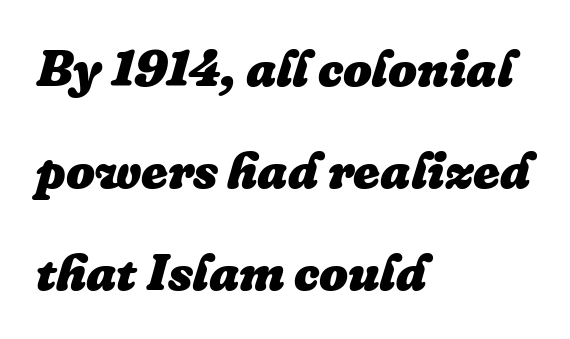
Q: Is the text bold? A: Yes.
Q: Is the text italic (slanted)? A: Yes, it leans right by about 16 degrees.
Q: Is the text underlined? A: No.
Q: How is the paragraph aligned? A: Left-aligned.
Q: Is the spacing between letters normal or unusually wide? A: Normal.
Q: Is the spacing between lines tight, normal or loose? A: Loose.
Q: Width (condensed, normal, or wide)? A: Normal.
Q: Stroke contrast? A: Low.
Q: x-height? A: Medium.
Q: Monospaced? A: No.
